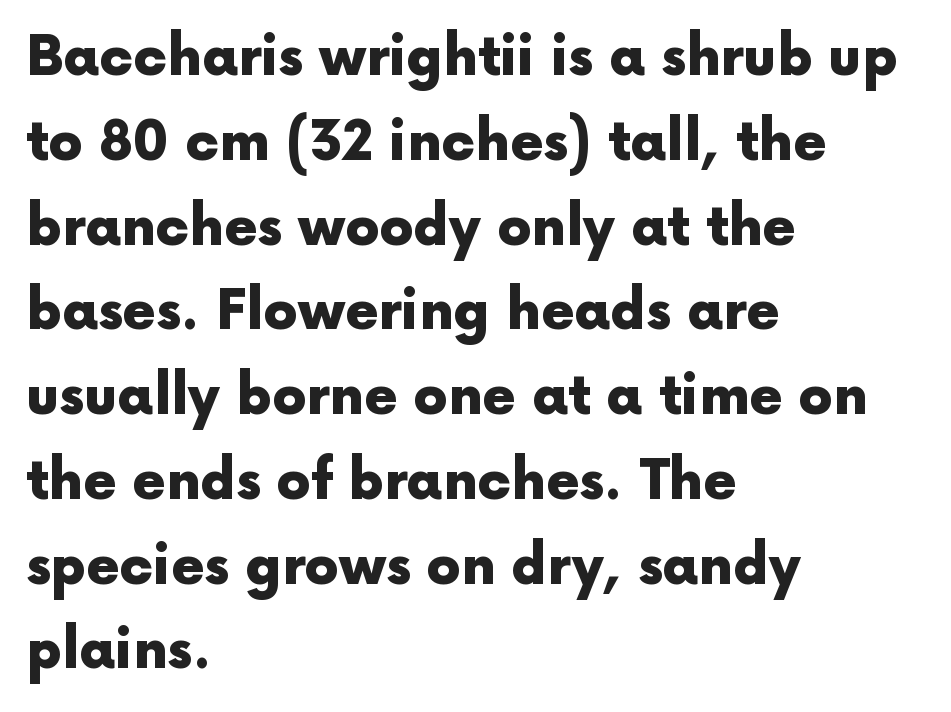
The image shows 54 px heavy sans-serif type, upright; set left-aligned, normal line spacing (1.57x), normal letter spacing, not underlined; a medium x-height.
